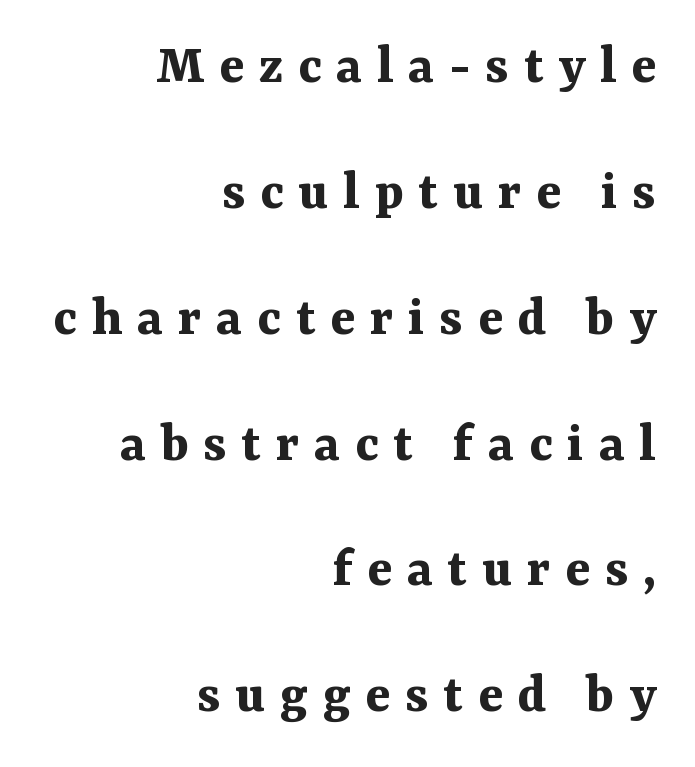
The image shows 58 px bold serif type, upright; set right-aligned, loose line spacing (2.17x), unusually wide letter spacing (+0.25 em), not underlined; medium stroke contrast and a medium x-height.
